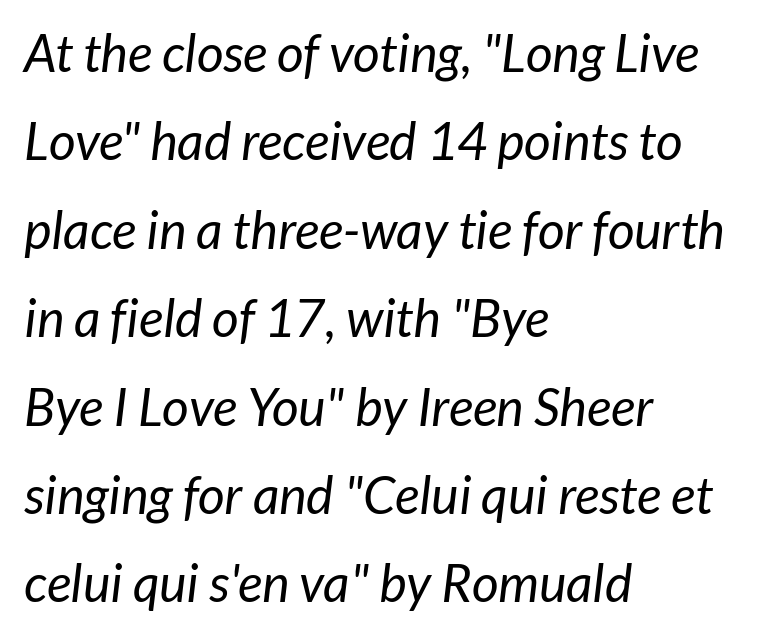
Summary of weight: not heavy and not bold. In CSS terms this would be text-align: left. In terms of leading, this rendering sits right in the middle. A clean baseline with only descenders dipping below it. Nope, no serifs anywhere on these letters. The letterforms sit shoulder to shoulder at normal distance.
